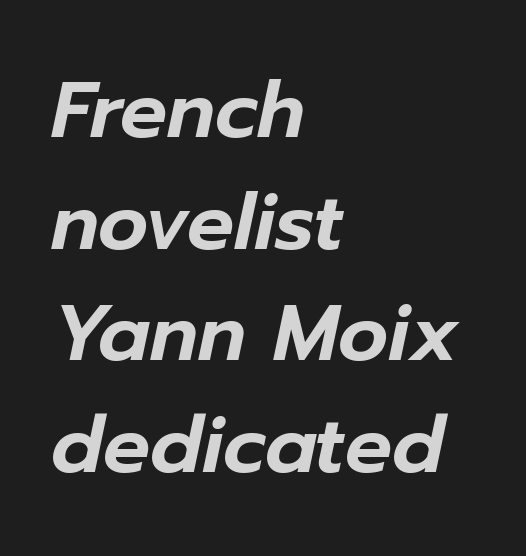
The image shows 78 px text type, italic (leaning right); set left-aligned, normal line spacing (1.43x), normal letter spacing, not underlined; low stroke contrast and a medium x-height.
